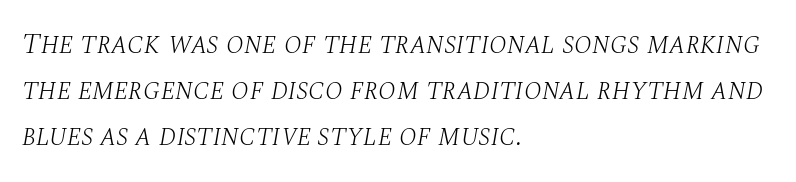
Letter spacing: default. You can tell it's italic because the verticals aren't actually vertical. Heft: none added — not bold. The text was rendered using a seriffed face with decorative stroke endings. The face used here is proportionally spaced, like ordinary book or web type.
